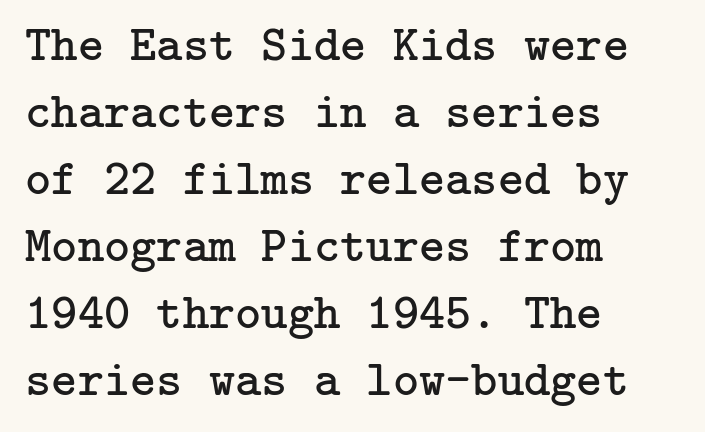
{"serif": "yes", "italic": "no", "bold": "no", "weight": "regular", "width": "normal", "stroke_contrast": "low", "x_height": "medium", "underline": "no", "align": "left", "line_spacing": "normal", "line_spacing_ratio": 1.34, "letter_spacing": "normal", "letter_spacing_em": 0.0, "glyph_px": 50}
